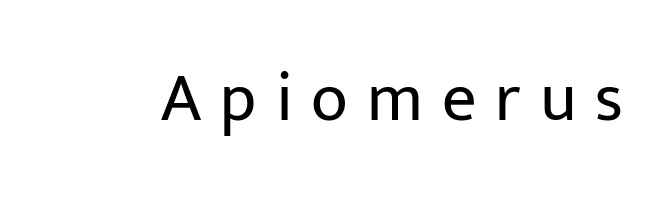
The image shows 68 px regular-weight sans-serif type, upright; set unusually wide letter spacing (+0.28 em), not underlined; low stroke contrast and a medium x-height.
